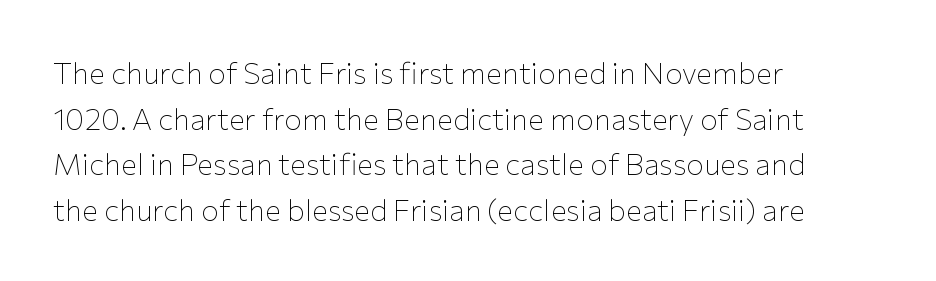
{"serif": "no", "italic": "no", "bold": "no", "weight": "thin", "width": "normal", "stroke_contrast": "low", "x_height": "medium", "monospaced": "no", "underline": "no", "align": "left", "line_spacing": "normal", "line_spacing_ratio": 1.52, "letter_spacing": "normal", "letter_spacing_em": 0.0, "glyph_px": 30}
